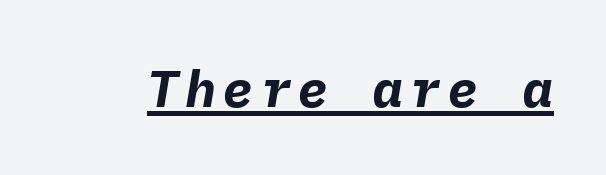
{"italic": "yes", "lean": "right", "slant_degrees": 9, "bold": "yes", "weight": "bold", "width": "normal", "stroke_contrast": "low", "x_height": "medium", "monospaced": "yes", "underline": "yes", "glyph_px": 52}
